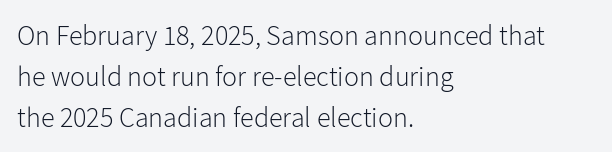
{"serif": "no", "italic": "no", "bold": "no", "weight": "light", "width": "normal", "stroke_contrast": "low", "x_height": "medium", "monospaced": "no", "underline": "no", "align": "left", "line_spacing": "normal", "line_spacing_ratio": 1.46, "letter_spacing": "normal", "letter_spacing_em": 0.0, "glyph_px": 28}
